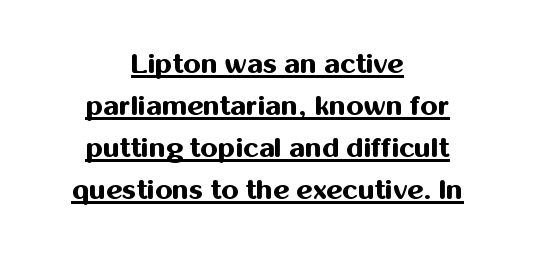
A typesetter would call this proportional, since set widths differ per character. Is the type bold? Yes — the strokes are clearly thick and heavy. In terms of posture, this sample is upright. Quick note: underline on. Normally led — the rows are evenly, conventionally spaced.
